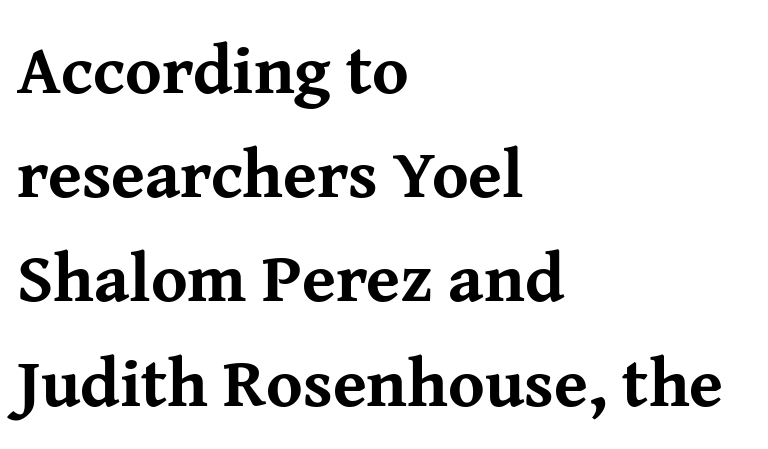
Q: Is the text bold? A: Yes.
Q: Is the text italic (slanted)? A: No, it is upright.
Q: Is the typeface a serif or a sans-serif typeface? A: Serif.
Q: Is the text underlined? A: No.
Q: How is the paragraph aligned? A: Left-aligned.
Q: Is the spacing between letters normal or unusually wide? A: Normal.
Q: Is the spacing between lines tight, normal or loose? A: Normal.
Q: Width (condensed, normal, or wide)? A: Normal.
Q: Stroke contrast? A: Medium.
Q: x-height? A: Medium.
Q: Monospaced? A: No.
